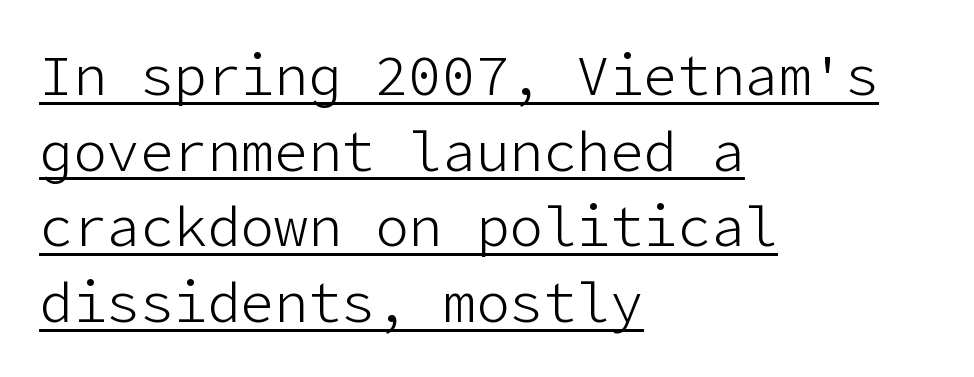
The image shows 56 px light sans-serif type, upright; set left-aligned, normal line spacing (1.35x), normal letter spacing, underlined; low stroke contrast and a medium x-height.
